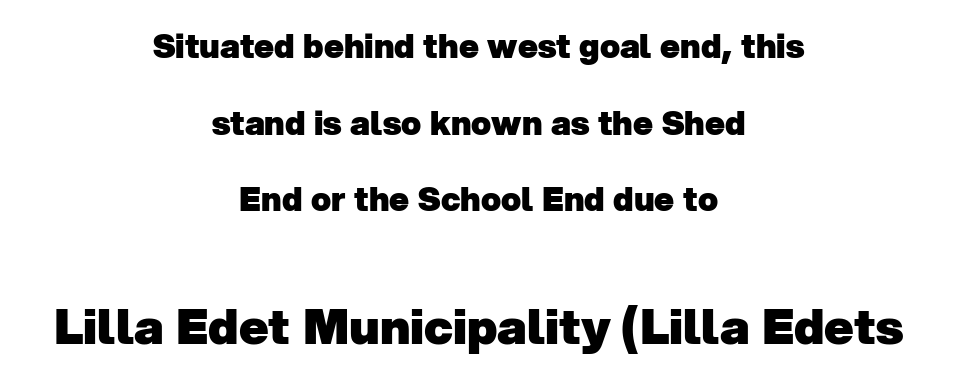
{"serif": "no", "bold": "yes", "weight": "heavy", "width": "normal", "stroke_contrast": "low", "x_height": "medium", "monospaced": "no", "underline": "no", "align": "center", "line_spacing": "loose", "line_spacing_ratio": 2.32, "letter_spacing": "normal", "letter_spacing_em": 0.0, "larger_block": "second", "size_ratio": 1.48, "glyph_px": 49}
